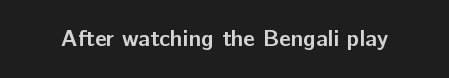
{"italic": "no", "bold": "yes", "underline": "no", "letter_spacing": "normal", "letter_spacing_em": 0.0, "glyph_px": 23}
